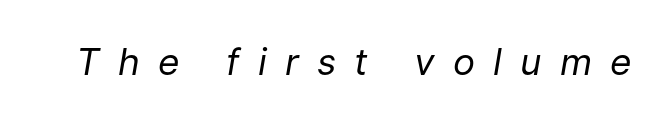
The image shows 37 px regular-weight type, italic (leaning right); set unusually wide letter spacing (+0.49 em), not underlined; low stroke contrast and a medium x-height.
